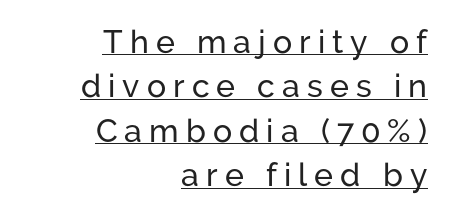
Q: Is the text italic (slanted)? A: No, it is upright.
Q: Is the typeface a serif or a sans-serif typeface? A: Sans-serif.
Q: Is the text underlined? A: Yes.
Q: How is the paragraph aligned? A: Right-aligned.
Q: Is the spacing between letters normal or unusually wide? A: Unusually wide.
Q: Is the spacing between lines tight, normal or loose? A: Normal.
Q: Width (condensed, normal, or wide)? A: Normal.
Q: Stroke contrast? A: Low.
Q: x-height? A: Medium.
Q: Monospaced? A: No.
